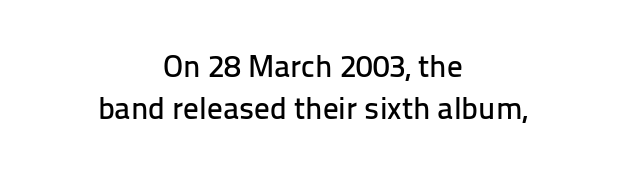
{"serif": "no", "italic": "no", "width": "normal", "stroke_contrast": "low", "x_height": "medium", "monospaced": "no", "underline": "no", "align": "center", "line_spacing": "normal", "line_spacing_ratio": 1.35, "letter_spacing": "normal", "letter_spacing_em": 0.0, "glyph_px": 31}
